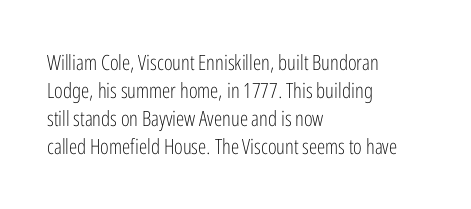
Q: Is the text bold? A: No.
Q: Is the text italic (slanted)? A: No, it is upright.
Q: Is the text underlined? A: No.
Q: How is the paragraph aligned? A: Left-aligned.
Q: Is the spacing between letters normal or unusually wide? A: Normal.
Q: Is the spacing between lines tight, normal or loose? A: Normal.
